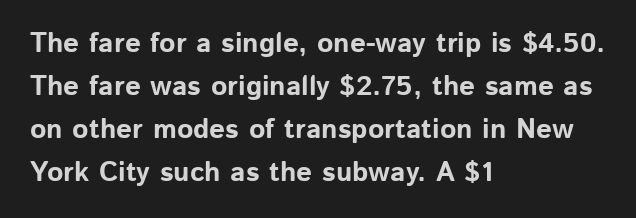
The image shows 28 px bold sans-serif type, upright; set left-aligned, normal line spacing (1.53x), normal letter spacing, not underlined; low stroke contrast and a medium x-height.
